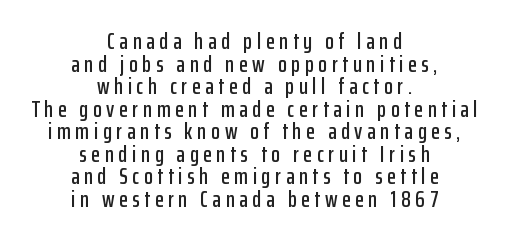
{"italic": "no", "underline": "no", "align": "center", "line_spacing": "tight", "line_spacing_ratio": 0.98, "letter_spacing": "wide", "letter_spacing_em": 0.2, "glyph_px": 23}
